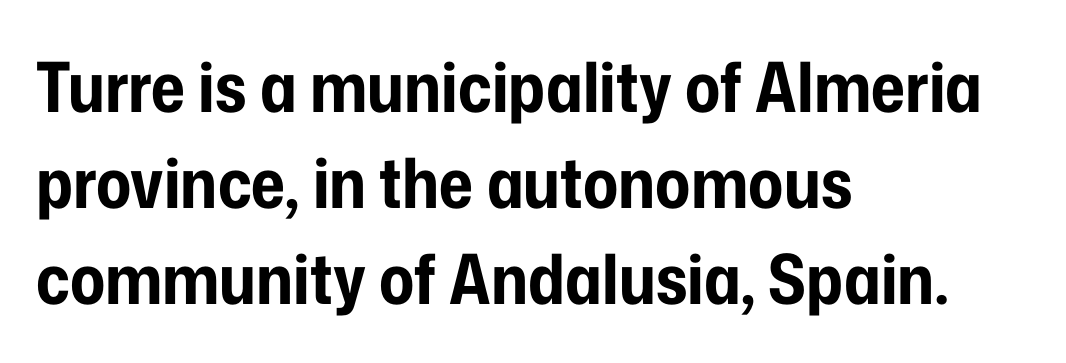
Q: Is the text bold? A: Yes.
Q: Is the text italic (slanted)? A: No, it is upright.
Q: Is the typeface a serif or a sans-serif typeface? A: Sans-serif.
Q: Is the text underlined? A: No.
Q: How is the paragraph aligned? A: Left-aligned.
Q: Is the spacing between letters normal or unusually wide? A: Normal.
Q: Is the spacing between lines tight, normal or loose? A: Normal.
Q: Width (condensed, normal, or wide)? A: Condensed.
Q: Stroke contrast? A: Low.
Q: x-height? A: Medium.
Q: Monospaced? A: No.
